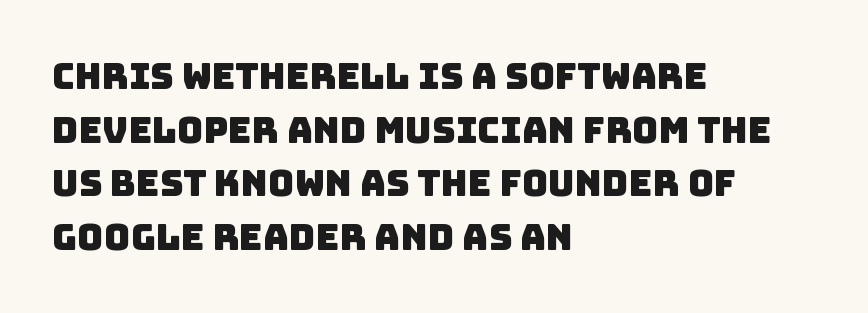
The paragraph shown leans on its left margin. Successive baselines arrive at the customary interval. These lines are composed in type without serifs. The face used here is proportionally spaced, like ordinary book or web type. The type is set solid horizontally, with unmodified tracking.
